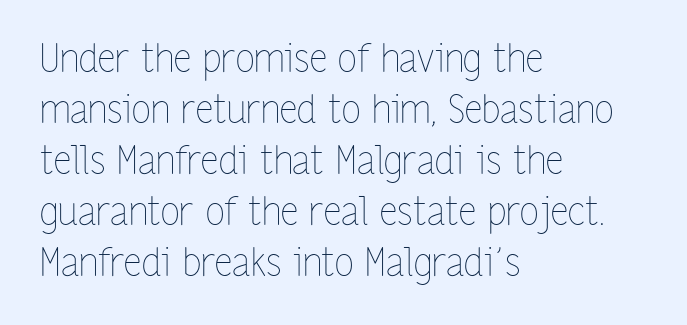
This is the regular roman posture of the typeface. A typesetter would call this zero additional tracking. Vertically, the passage feels balanced, rows spaced as you'd expect. Is the stroke heavy? The answer is a plain regular-or-lighter.
